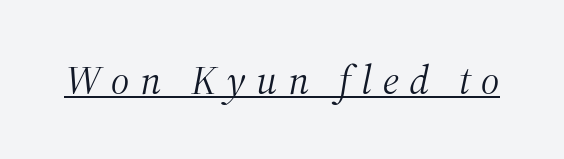
The image shows 41 px light serif type, italic (leaning right); set unusually wide letter spacing (+0.26 em), underlined; medium stroke contrast and a medium x-height.
